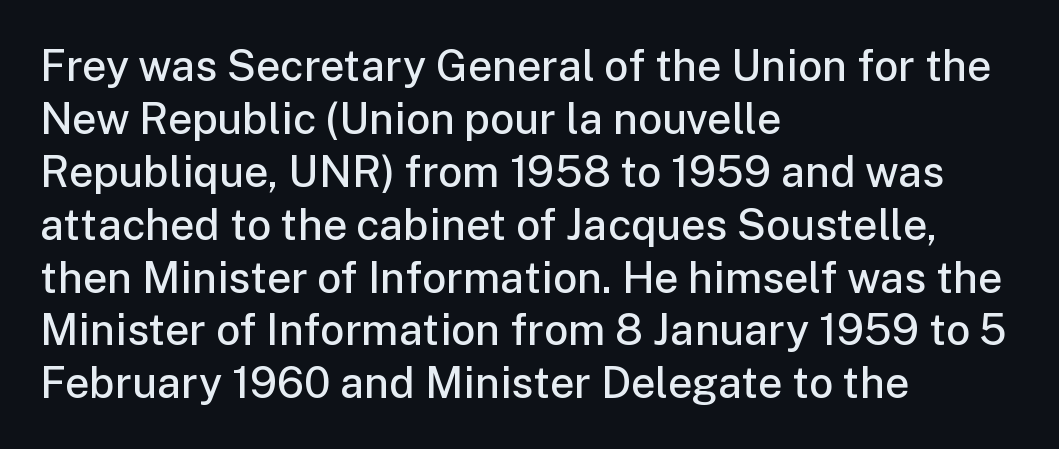
Q: Is the text bold? A: Semi-bold.
Q: Is the text italic (slanted)? A: No, it is upright.
Q: Is the typeface a serif or a sans-serif typeface? A: Sans-serif.
Q: Is the text underlined? A: No.
Q: How is the paragraph aligned? A: Left-aligned.
Q: Is the spacing between letters normal or unusually wide? A: Normal.
Q: Width (condensed, normal, or wide)? A: Normal.
Q: Stroke contrast? A: Low.
Q: x-height? A: Medium.
Q: Monospaced? A: No.
